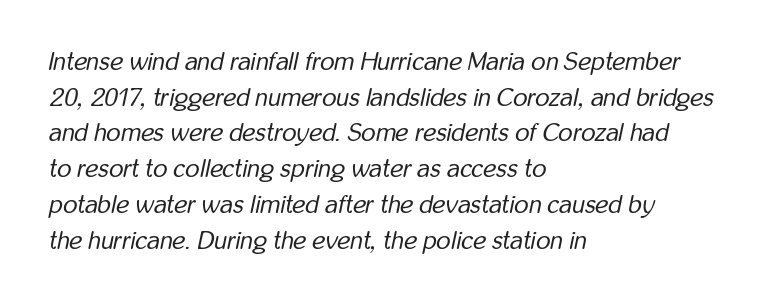
Q: Is the text bold? A: No.
Q: Is the text italic (slanted)? A: Yes, it leans right by about 12 degrees.
Q: Is the text underlined? A: No.
Q: How is the paragraph aligned? A: Left-aligned.
Q: Is the spacing between letters normal or unusually wide? A: Normal.
Q: Is the spacing between lines tight, normal or loose? A: Normal.
